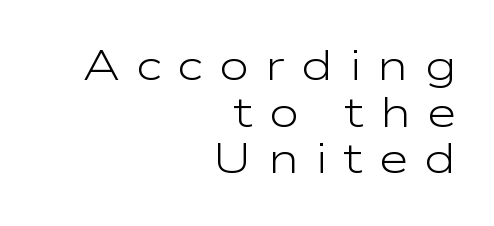
{"serif": "no", "italic": "no", "bold": "no", "weight": "light", "width": "wide", "stroke_contrast": "low", "x_height": "medium", "monospaced": "no", "underline": "no", "align": "right", "line_spacing": "tight", "line_spacing_ratio": 1.11, "letter_spacing": "wide", "letter_spacing_em": 0.37, "glyph_px": 42}
